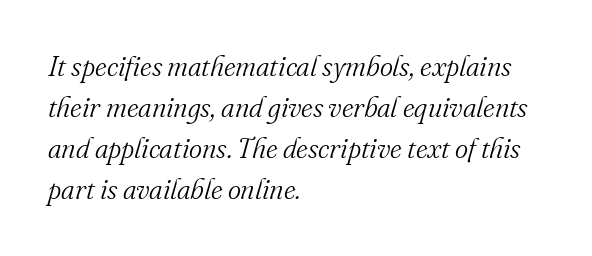
There is no visible air inserted between adjacent glyphs. On a weight scale, this lands at 450 or below. Tall strokes in this sample are angled rather than plumb. The rendering shows small feet on the letterforms — a serif design.
